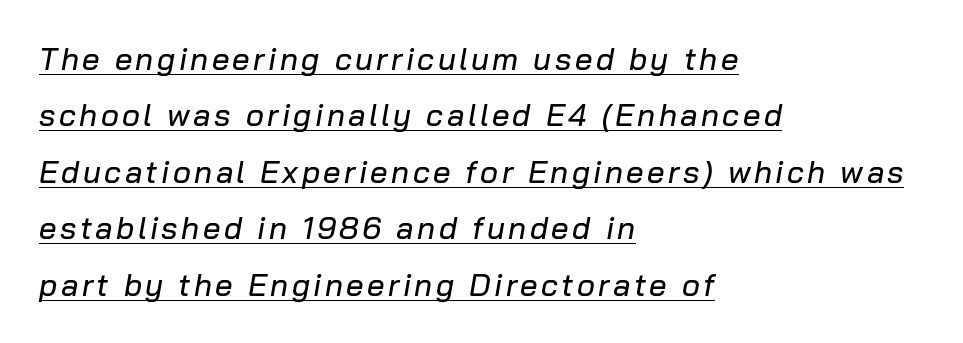
You can tell it's italic because the verticals aren't actually vertical. The passage shown is typed in a proportional face where columns would drift. The lines are quadded left. The specimen includes a rule beneath the text block's lines.
